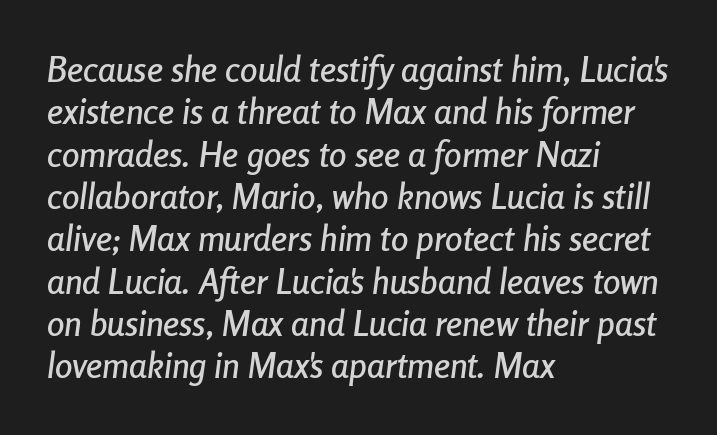
Every row of glyphs begins at an identical x-position on the left. Bare-footed words on every line. Do the characters align in a grid? No, the font is proportional. Italic: yes, the glyphs are oblique.
